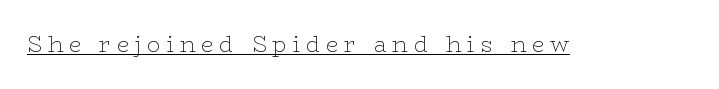
Italic? Not at all — the glyphs are vertical. Counters stay open thanks to moderate or lighter strokes. Substantial extra tracking has been applied to these lines. Caption: lettering with a line underneath.
